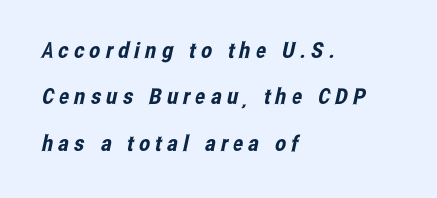
Q: Is the text underlined? A: No.
Q: How is the paragraph aligned? A: Left-aligned.
Q: Is the spacing between letters normal or unusually wide? A: Unusually wide.
Q: Is the spacing between lines tight, normal or loose? A: Loose.
